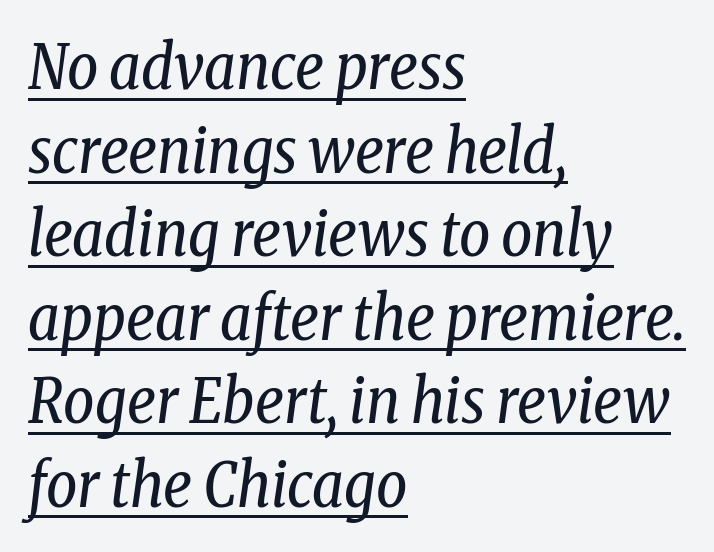
The image shows 61 px regular-weight, condensed serif type, italic (leaning right); set left-aligned, normal line spacing (1.37x), normal letter spacing, underlined; low stroke contrast and a medium x-height.
